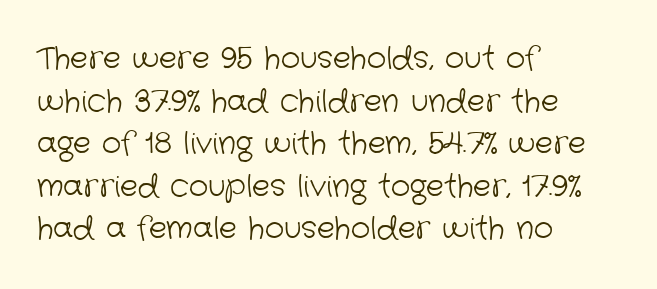
{"serif": "no", "bold": "no", "weight": "light", "width": "normal", "stroke_contrast": "low", "x_height": "medium", "monospaced": "no", "underline": "no", "align": "left", "line_spacing": "normal", "line_spacing_ratio": 1.42, "letter_spacing": "normal", "letter_spacing_em": 0.0, "glyph_px": 30}
